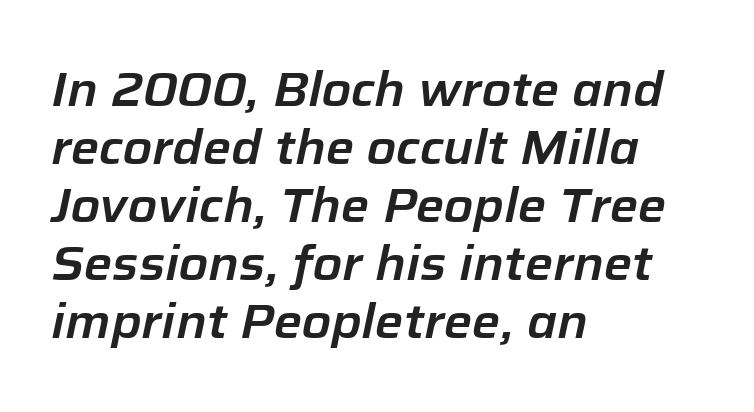
Q: Is the text italic (slanted)? A: Yes, it leans right by about 12 degrees.
Q: Is the text underlined? A: No.
Q: How is the paragraph aligned? A: Left-aligned.
Q: Is the spacing between letters normal or unusually wide? A: Normal.
Q: Width (condensed, normal, or wide)? A: Normal.
Q: Stroke contrast? A: Low.
Q: x-height? A: Medium.
Q: Monospaced? A: No.
